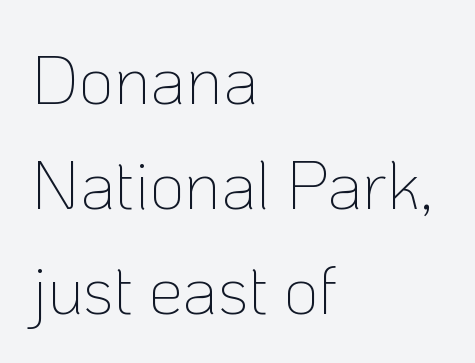
Q: Is the text bold? A: No.
Q: Is the text italic (slanted)? A: No, it is upright.
Q: Is the typeface a serif or a sans-serif typeface? A: Sans-serif.
Q: Is the text underlined? A: No.
Q: How is the paragraph aligned? A: Left-aligned.
Q: Is the spacing between letters normal or unusually wide? A: Normal.
Q: Is the spacing between lines tight, normal or loose? A: Normal.
Q: Width (condensed, normal, or wide)? A: Normal.
Q: Stroke contrast? A: Low.
Q: x-height? A: Medium.
Q: Monospaced? A: No.
